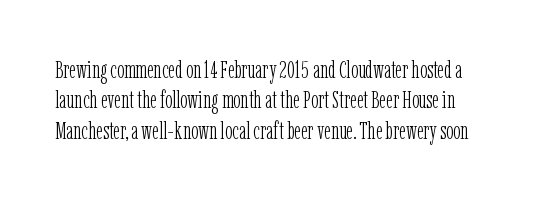
The image shows 24 px text type, upright; set normal line spacing (1.27x), normal letter spacing, not underlined.
